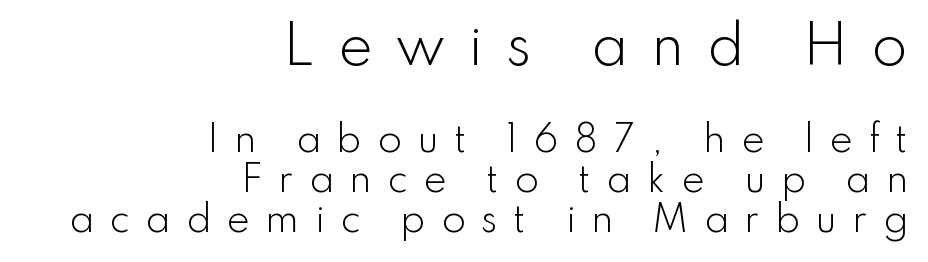
Q: Is the text bold? A: No.
Q: Is the text italic (slanted)? A: No, it is upright.
Q: Is the typeface a serif or a sans-serif typeface? A: Sans-serif.
Q: Is the text underlined? A: No.
Q: How is the paragraph aligned? A: Right-aligned.
Q: Is the spacing between letters normal or unusually wide? A: Unusually wide.
Q: Is the spacing between lines tight, normal or loose? A: Tight.
Q: Which block of text is set in a larger size, the first (top) or the second (bottom)? A: The first (top) one.
Q: Width (condensed, normal, or wide)? A: Normal.
Q: Stroke contrast? A: Low.
Q: x-height? A: Small.
Q: Monospaced? A: No.
